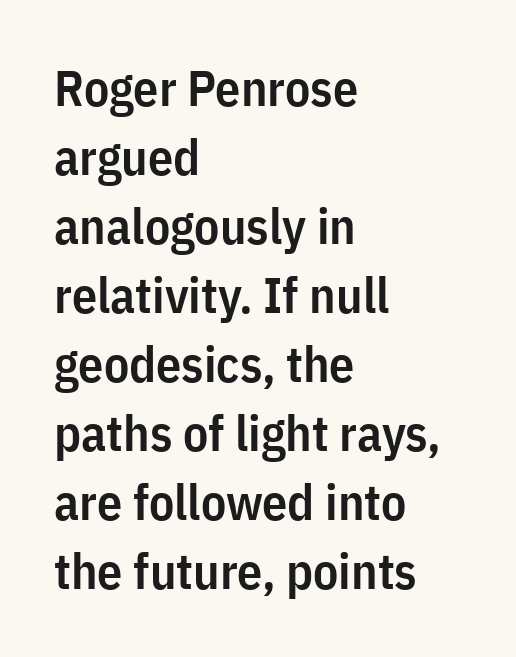
This rendering features lettering with no underline. A normal amount of white space separates one row of letters from the next. Characters remain perfectly vertical along every line. Short and long lines alike share a common starting point at left. These lines carry some extra weight — a demibold, not a full bold. The type family on display is of the sans-serif kind.
